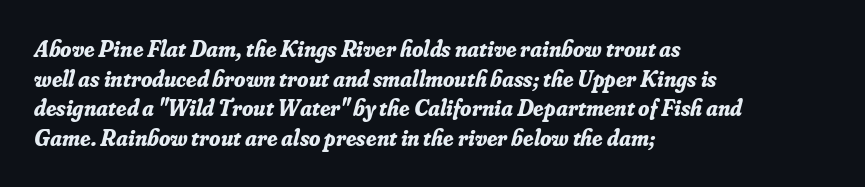
Q: Is the text bold? A: Yes.
Q: Is the text italic (slanted)? A: Yes, it leans right by about 16 degrees.
Q: Is the text underlined? A: No.
Q: How is the paragraph aligned? A: Left-aligned.
Q: Is the spacing between letters normal or unusually wide? A: Normal.
Q: Is the spacing between lines tight, normal or loose? A: Normal.
